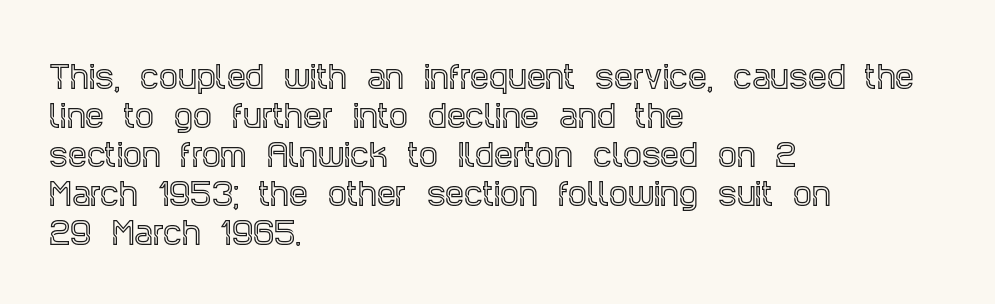
Looks like regular typesetting: each glyph gets only the width it needs. The paragraph shown leans on its left margin. The glyphs are unaccompanied by any horizontal stroke below them. These lines keep a tight, regular rhythm from letter to letter. Every character sits straight up, as roman type does. Yep, those are serifs on the letters.
